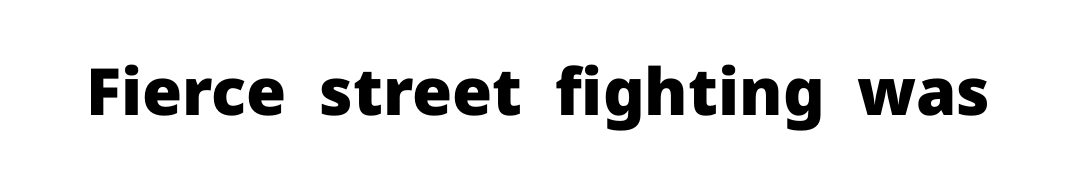
You could not count columns in this text — the font is proportionally spaced. The words here are not underlined. The face used here is a sans, in the tradition of grotesques and geometrics. A roman cut, with each character standing at attention. These words are printed bold, with thick strokes throughout. Each word holds together tightly as a unit, with standard inter-letter gaps.
